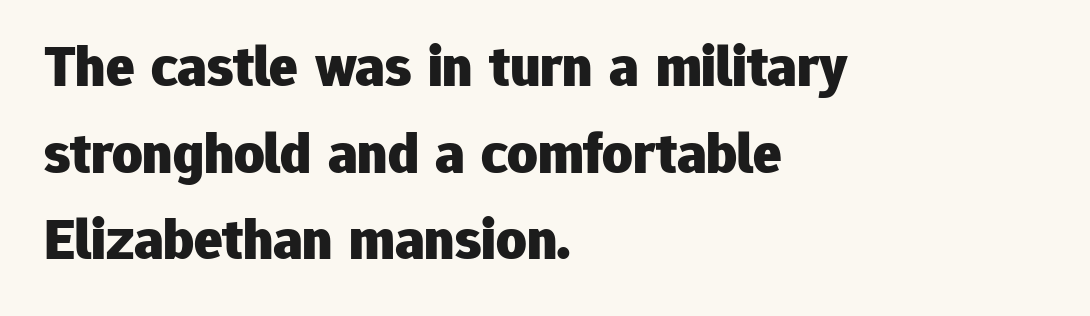
The image shows 59 px heavy sans-serif type, upright; set left-aligned, normal line spacing (1.47x), normal letter spacing, not underlined; low stroke contrast and a medium x-height.
